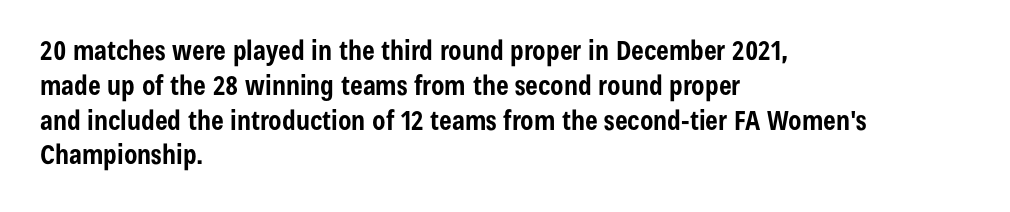
{"italic": "no", "bold": "yes", "underline": "no", "align": "left", "line_spacing": "normal", "line_spacing_ratio": 1.29, "letter_spacing": "normal", "letter_spacing_em": 0.0, "glyph_px": 27}
